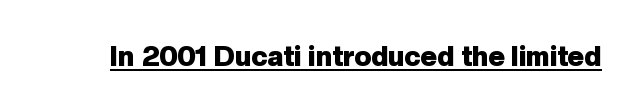
Q: Is the text bold? A: Yes.
Q: Is the text italic (slanted)? A: No, it is upright.
Q: Is the typeface a serif or a sans-serif typeface? A: Sans-serif.
Q: Is the text underlined? A: Yes.
Q: Is the spacing between letters normal or unusually wide? A: Normal.
Q: Width (condensed, normal, or wide)? A: Normal.
Q: Stroke contrast? A: Low.
Q: x-height? A: Medium.
Q: Monospaced? A: No.
